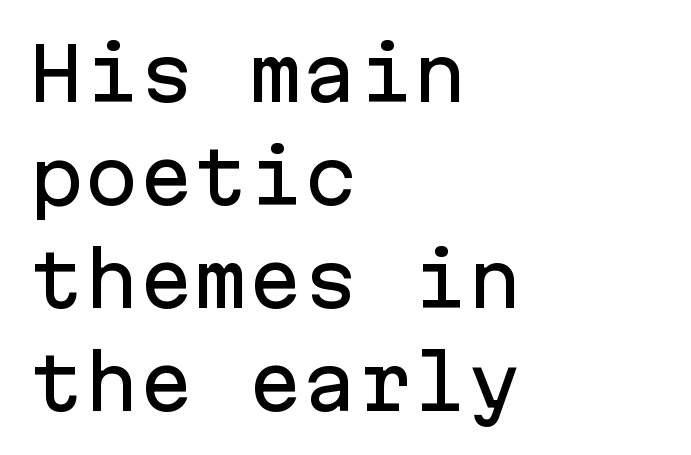
Q: Is the text italic (slanted)? A: No, it is upright.
Q: Is the typeface a serif or a sans-serif typeface? A: Sans-serif.
Q: Is the text underlined? A: No.
Q: How is the paragraph aligned? A: Left-aligned.
Q: Is the spacing between letters normal or unusually wide? A: Normal.
Q: Is the spacing between lines tight, normal or loose? A: Normal.
Q: Width (condensed, normal, or wide)? A: Normal.
Q: Stroke contrast? A: Low.
Q: x-height? A: Medium.
Q: Monospaced? A: Yes.
